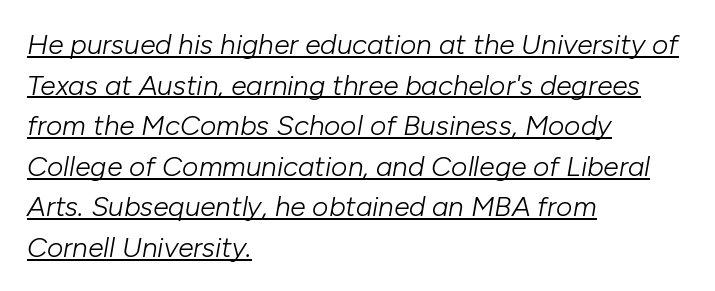
{"italic": "yes", "lean": "right", "slant_degrees": 10, "bold": "no", "weight": "light", "width": "normal", "stroke_contrast": "low", "x_height": "medium", "monospaced": "no", "underline": "yes", "align": "left", "line_spacing": "normal", "line_spacing_ratio": 1.45, "letter_spacing": "normal", "letter_spacing_em": 0.0, "glyph_px": 28}
